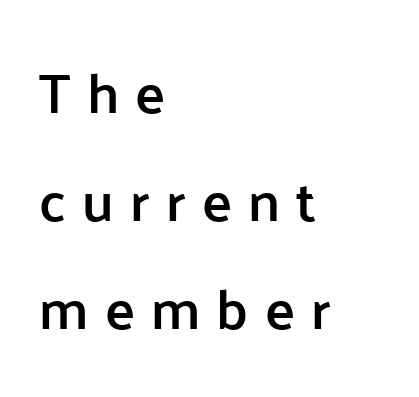
{"serif": "no", "italic": "no", "bold": "semi", "weight": "semibold", "width": "normal", "stroke_contrast": "low", "x_height": "medium", "monospaced": "no", "underline": "no", "align": "left", "line_spacing": "loose", "line_spacing_ratio": 1.93, "letter_spacing": "wide", "letter_spacing_em": 0.29, "glyph_px": 56}
